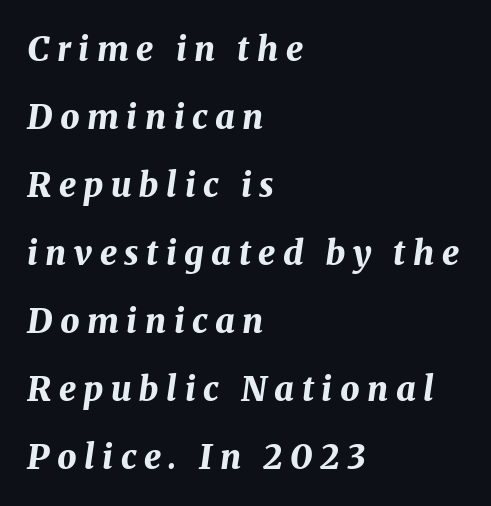
Q: Is the text bold? A: Yes.
Q: Is the text italic (slanted)? A: Yes, it leans right by about 8 degrees.
Q: Is the text underlined? A: No.
Q: How is the paragraph aligned? A: Left-aligned.
Q: Is the spacing between letters normal or unusually wide? A: Unusually wide.
Q: Is the spacing between lines tight, normal or loose? A: Loose.
Q: Width (condensed, normal, or wide)? A: Normal.
Q: Stroke contrast? A: Medium.
Q: x-height? A: Medium.
Q: Monospaced? A: No.
